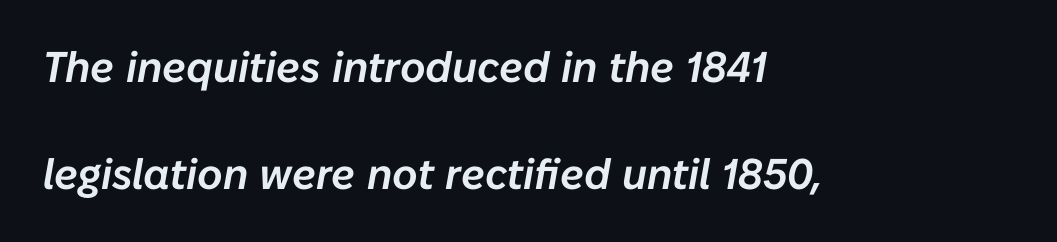
{"italic": "yes", "lean": "right", "slant_degrees": 10, "width": "normal", "stroke_contrast": "low", "x_height": "medium", "monospaced": "no", "underline": "no", "align": "left", "line_spacing": "loose", "line_spacing_ratio": 2.49, "letter_spacing": "normal", "letter_spacing_em": 0.0, "glyph_px": 43}
